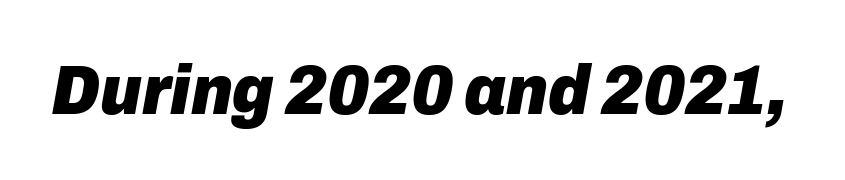
The gap between lines stays unmarked. A dark, heavy texture on the line: the type is bold. The passage shown is typed in a proportional face where columns would drift. Observe the ordinary spacing: letters are neighbours, not strangers. Italic? Definitely — the glyphs are oblique.
